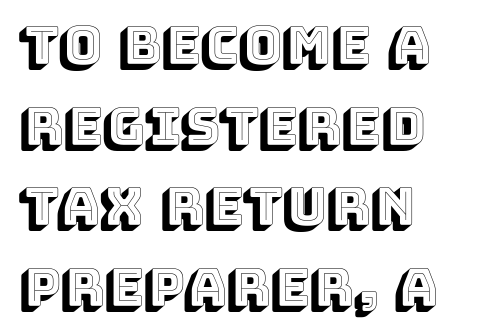
The image shows 52 px text type, upright; set left-aligned, normal line spacing (1.55x), normal letter spacing, not underlined; a large x-height.
